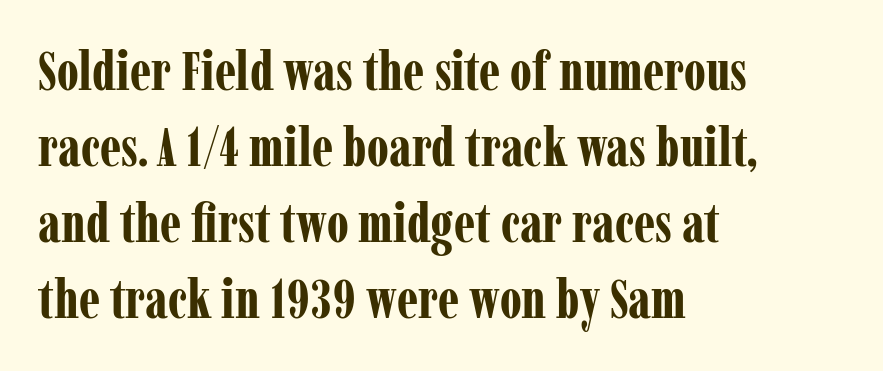
The image shows 54 px bold, condensed serif type, upright; set left-aligned, normal line spacing (1.41x), normal letter spacing, not underlined; low stroke contrast and a medium x-height.
